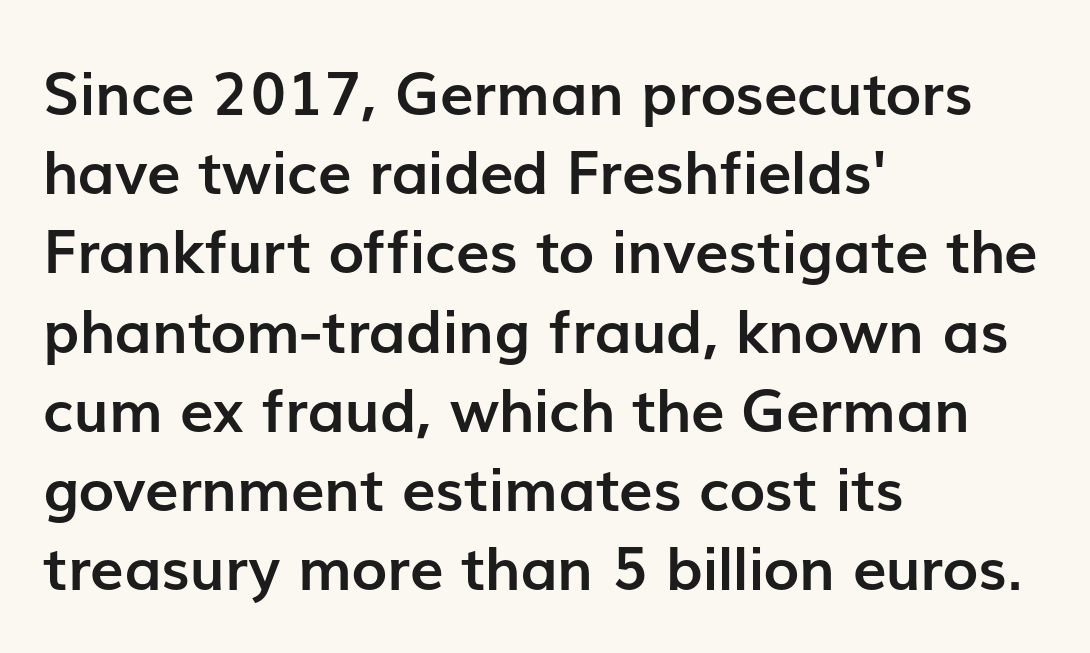
Q: Is the text bold? A: Yes.
Q: Is the text italic (slanted)? A: No, it is upright.
Q: Is the typeface a serif or a sans-serif typeface? A: Sans-serif.
Q: Is the text underlined? A: No.
Q: How is the paragraph aligned? A: Left-aligned.
Q: Is the spacing between letters normal or unusually wide? A: Normal.
Q: Is the spacing between lines tight, normal or loose? A: Normal.
Q: Width (condensed, normal, or wide)? A: Normal.
Q: Stroke contrast? A: Low.
Q: x-height? A: Medium.
Q: Monospaced? A: No.
